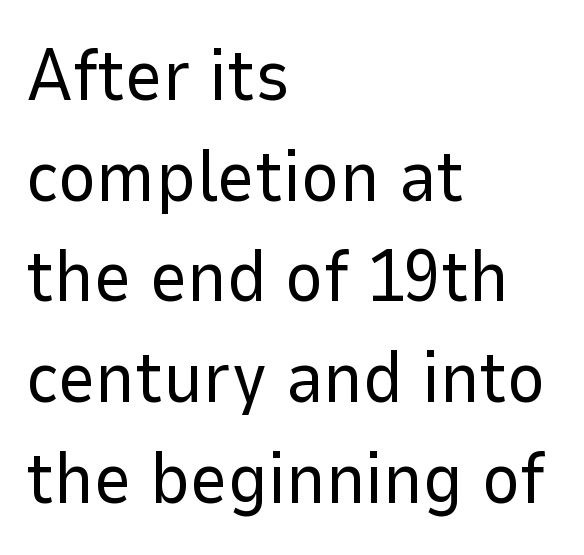
The image shows 73 px regular-weight sans-serif type, upright; set left-aligned, normal line spacing (1.38x), normal letter spacing, not underlined; low stroke contrast and a medium x-height.
